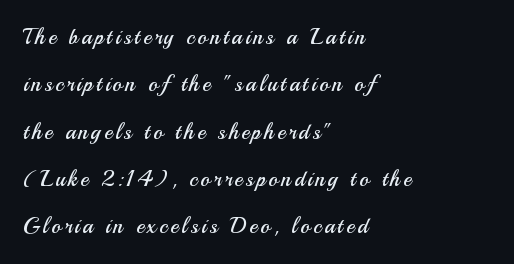
The image shows 22 px text type; set left-aligned, loose line spacing (2.15x), not underlined.
